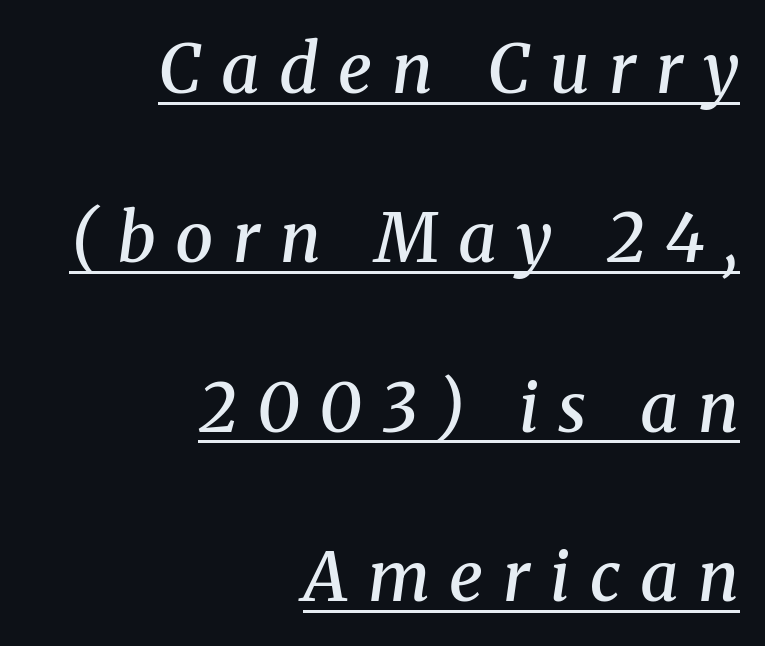
Casual observation: everything's shoved over to the right. Quick note: underline on. The letters advance in unequal steps, a hallmark of proportional type. Tall strokes in this sample are angled rather than plumb. Does the weight exceed regular? Yes, but only to semibold.
